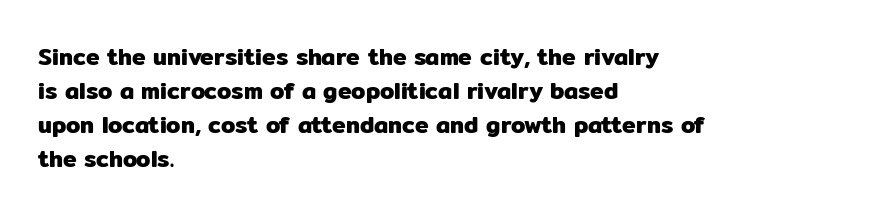
{"italic": "no", "underline": "no", "align": "left", "line_spacing": "normal", "line_spacing_ratio": 1.48, "letter_spacing": "normal", "letter_spacing_em": 0.0, "glyph_px": 23}
